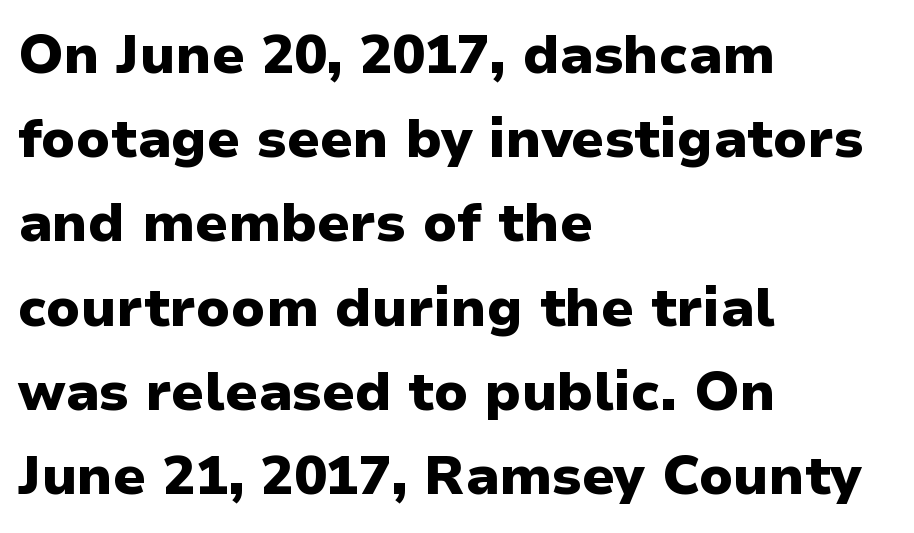
{"serif": "no", "italic": "no", "bold": "yes", "weight": "heavy", "width": "normal", "stroke_contrast": "low", "x_height": "medium", "monospaced": "no", "underline": "no", "align": "left", "line_spacing": "normal", "line_spacing_ratio": 1.56, "letter_spacing": "normal", "letter_spacing_em": 0.0, "glyph_px": 54}
